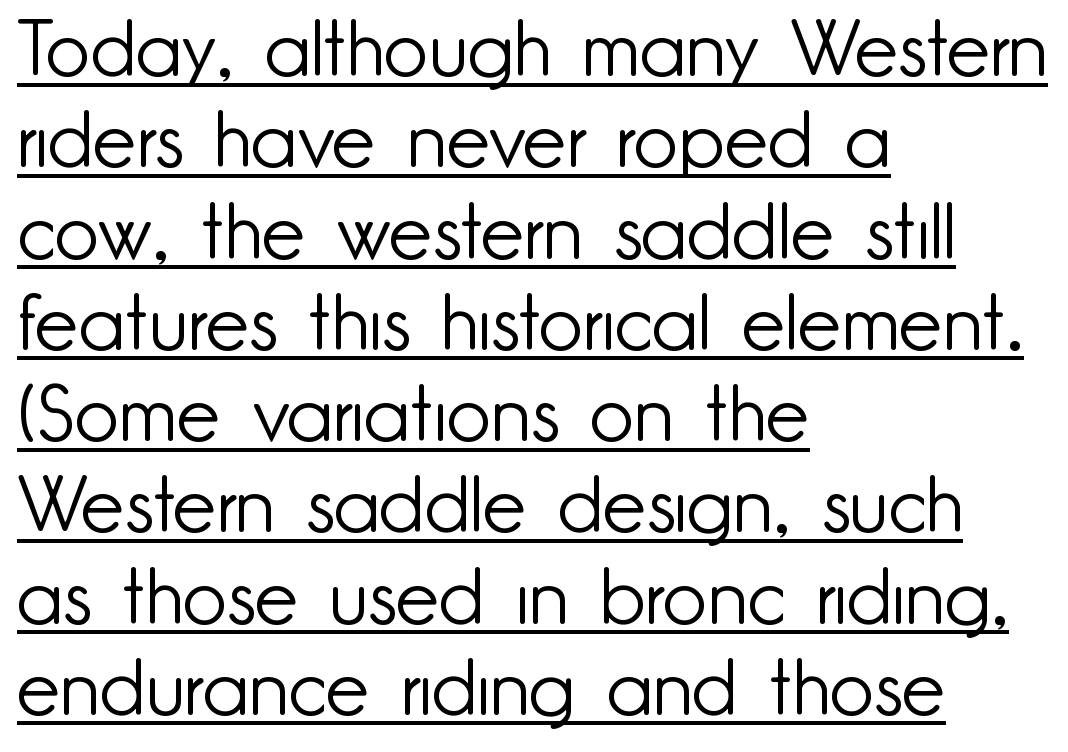
{"serif": "no", "italic": "no", "bold": "no", "weight": "light", "width": "normal", "stroke_contrast": "low", "x_height": "small", "monospaced": "no", "underline": "yes", "align": "left", "line_spacing_ratio": 1.17, "letter_spacing": "normal", "letter_spacing_em": 0.0, "glyph_px": 78}
